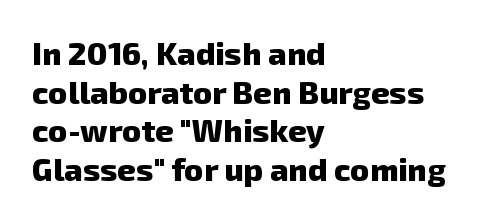
The image shows 32 px heavy sans-serif type; set left-aligned, line spacing 1.21x, normal letter spacing, not underlined; low stroke contrast and a medium x-height.
